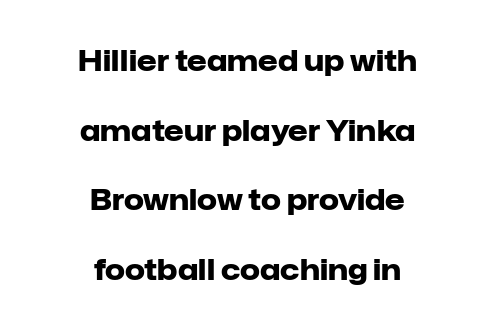
Q: Is the text bold? A: Yes.
Q: Is the text italic (slanted)? A: No, it is upright.
Q: Is the typeface a serif or a sans-serif typeface? A: Sans-serif.
Q: Is the text underlined? A: No.
Q: How is the paragraph aligned? A: Centered.
Q: Is the spacing between letters normal or unusually wide? A: Normal.
Q: Is the spacing between lines tight, normal or loose? A: Loose.
Q: Width (condensed, normal, or wide)? A: Normal.
Q: Stroke contrast? A: Low.
Q: x-height? A: Medium.
Q: Monospaced? A: No.
